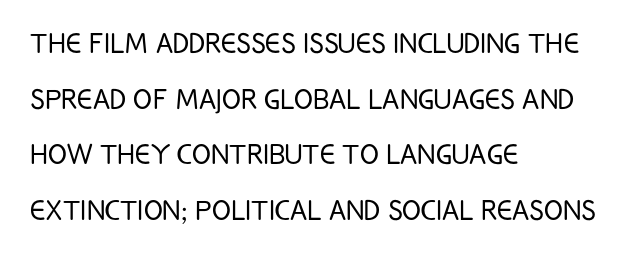
The image shows 35 px light, condensed sans-serif type, upright; set left-aligned, normal line spacing (1.59x), normal letter spacing, not underlined; low stroke contrast and a large x-height.
